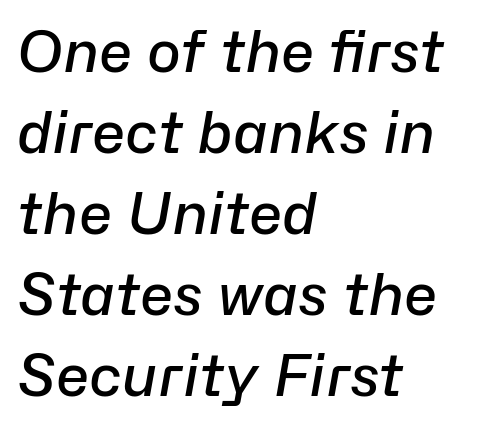
{"italic": "yes", "lean": "right", "slant_degrees": 10, "bold": "semi", "weight": "semibold", "width": "normal", "stroke_contrast": "low", "x_height": "medium", "monospaced": "no", "underline": "no", "align": "left", "line_spacing": "normal", "line_spacing_ratio": 1.42, "letter_spacing": "normal", "letter_spacing_em": 0.0, "glyph_px": 57}
